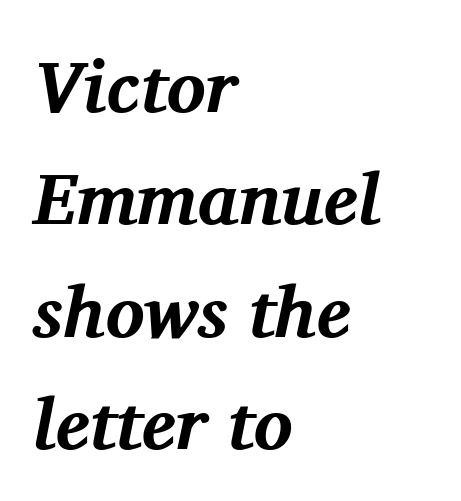
Horizontal bands of white between lines are of average thickness. Where is the straight margin? On the left. Letter spacing: default. Pretty heavy lettering here — definitely bold. The letters advance in unequal steps, a hallmark of proportional type.
